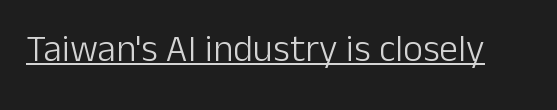
{"serif": "no", "italic": "no", "bold": "no", "weight": "light", "width": "normal", "stroke_contrast": "low", "x_height": "medium", "monospaced": "no", "underline": "yes", "letter_spacing": "normal", "letter_spacing_em": 0.0, "glyph_px": 38}
